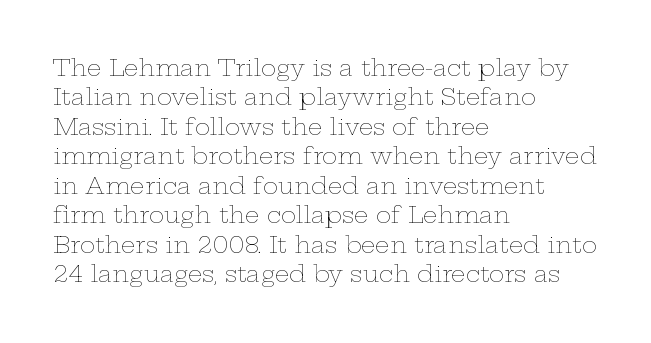
{"italic": "no", "bold": "no", "underline": "no", "align": "left", "line_spacing": "normal", "line_spacing_ratio": 1.28, "letter_spacing": "normal", "letter_spacing_em": 0.0, "glyph_px": 23}
